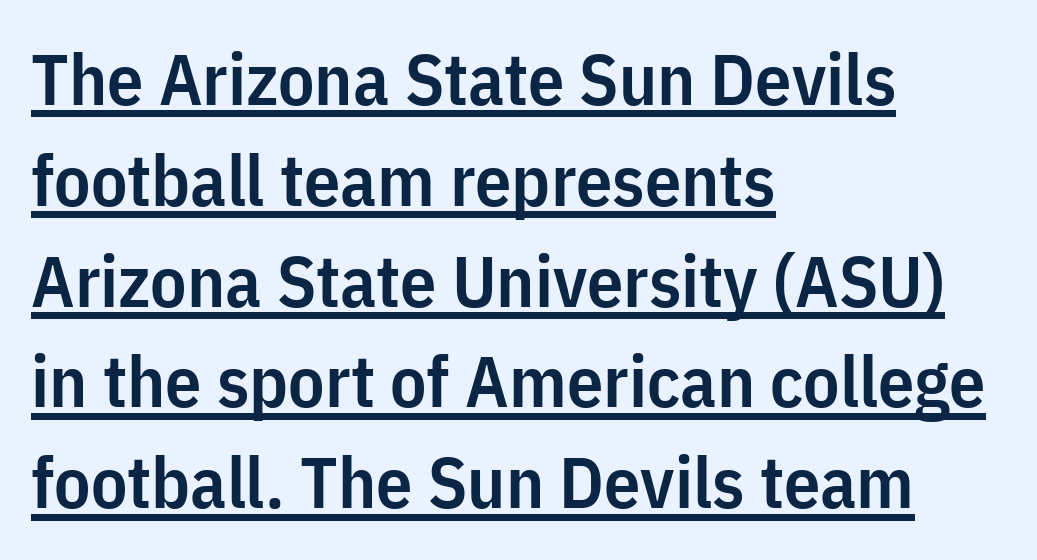
Looks like regular typesetting: each glyph gets only the width it needs. Style check: upright. Leading: standard. Stroke thickness is moderately raised; the sample reads as semibold. Nobody touched the tracking dial on this one.
